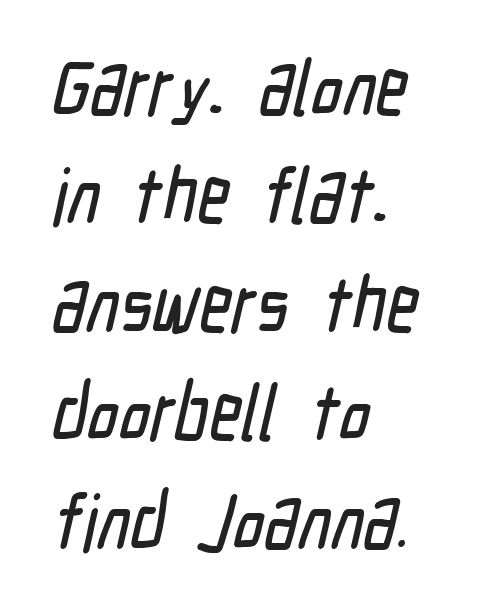
The image shows 78 px condensed sans-serif type; set left-aligned, normal line spacing (1.39x), normal letter spacing, not underlined; low stroke contrast and a medium x-height.
